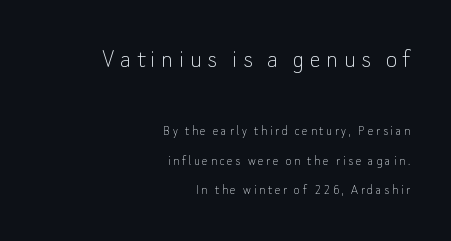
Q: Is the text bold? A: No.
Q: Is the text italic (slanted)? A: No, it is upright.
Q: Is the typeface a serif or a sans-serif typeface? A: Sans-serif.
Q: Is the text underlined? A: No.
Q: How is the paragraph aligned? A: Right-aligned.
Q: Is the spacing between lines tight, normal or loose? A: Loose.
Q: Which block of text is set in a larger size, the first (top) or the second (bottom)? A: The first (top) one.
Q: Width (condensed, normal, or wide)? A: Normal.
Q: Stroke contrast? A: Low.
Q: x-height? A: Small.
Q: Monospaced? A: No.
